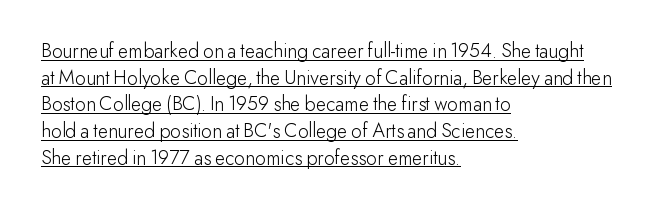
Is the letter spacing exaggerated? No — it looks like the ordinary default. This sample uses an upright cut, with every glyph sitting square on the baseline. Notice how descenders clear the ascenders below comfortably — that's standard leading. Layout note: lines flush left.
